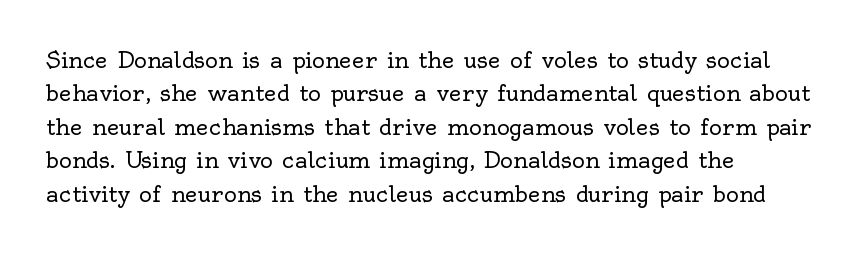
{"italic": "no", "bold": "no", "underline": "no", "align": "left", "line_spacing": "normal", "line_spacing_ratio": 1.52, "letter_spacing": "normal", "letter_spacing_em": 0.0, "glyph_px": 22}
